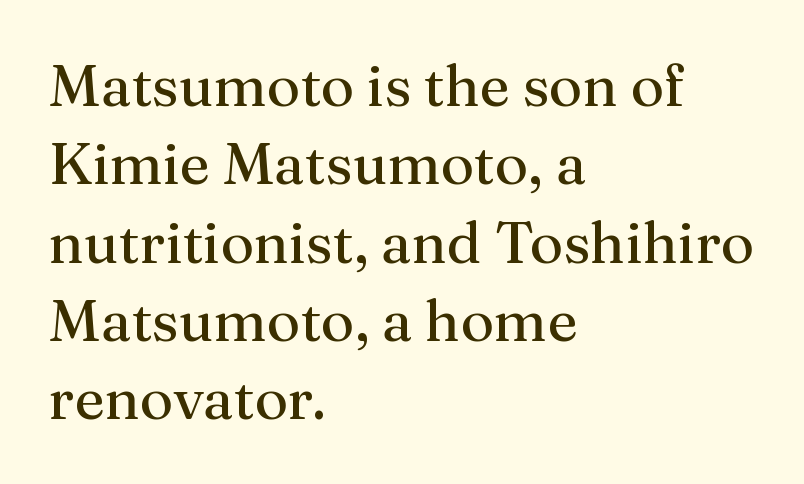
The image shows 58 px regular-weight serif type, upright; set left-aligned, normal line spacing (1.35x), normal letter spacing, not underlined; medium stroke contrast and a medium x-height.
